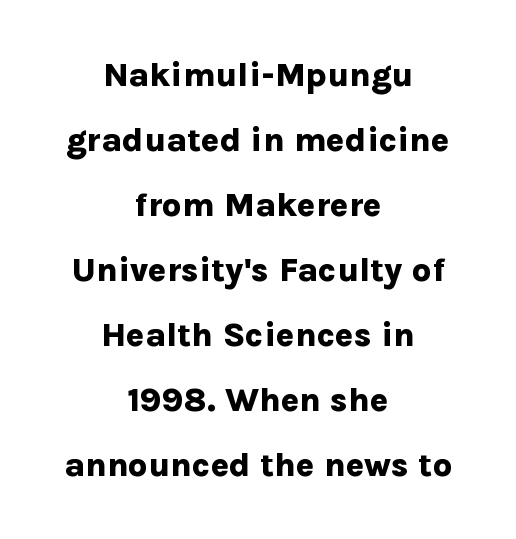
The image shows 34 px bold sans-serif type, upright; set centered, loose line spacing (1.91x), normal letter spacing, not underlined; low stroke contrast and a medium x-height.
